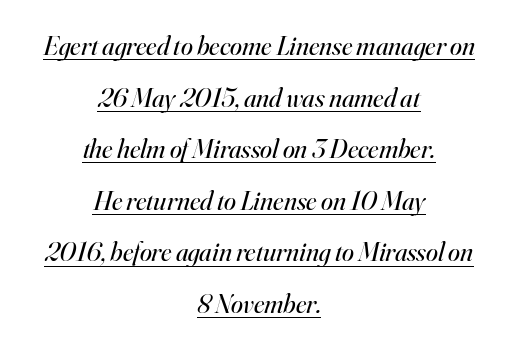
No letter is thick-stroked: the sample isn't bold. The leading is generous, giving the passage an open texture. Words appear dense and cohesive because spacing is normal. Each line of the rendering has a horizontal stroke beneath the glyphs.
